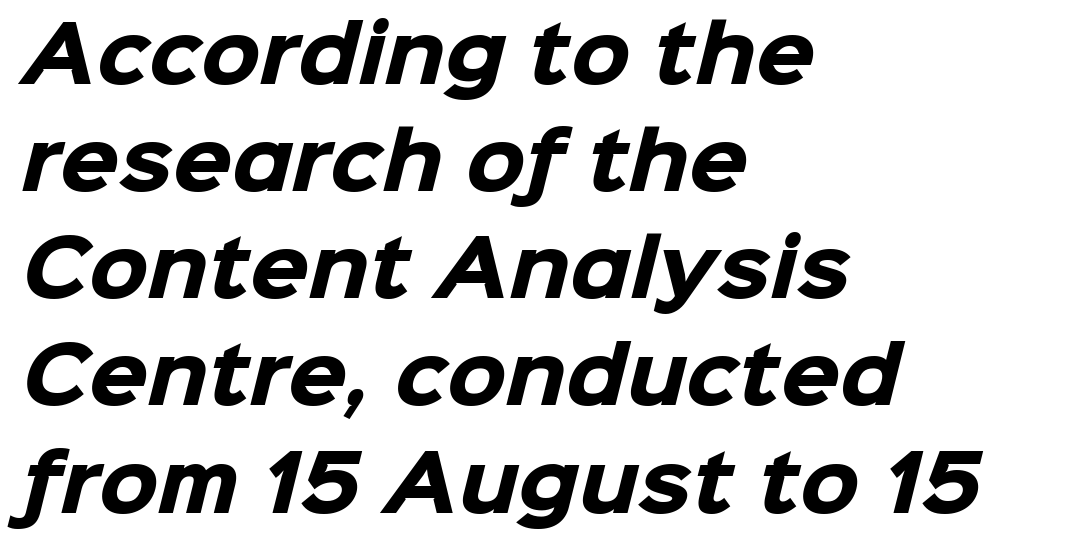
{"serif": "no", "bold": "yes", "weight": "heavy", "width": "normal", "stroke_contrast": "low", "x_height": "medium", "monospaced": "no", "underline": "no", "align": "left", "line_spacing": "normal", "line_spacing_ratio": 1.41, "letter_spacing": "normal", "letter_spacing_em": 0.0, "glyph_px": 76}
